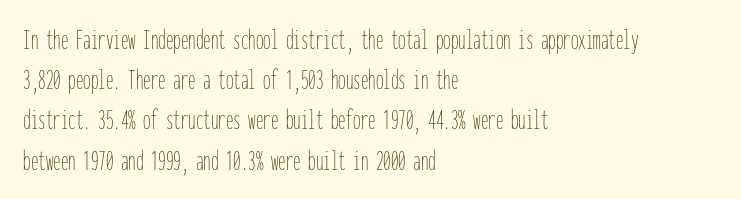
The image shows 30 px thin, condensed type, upright, monospaced; set left-aligned, normal line spacing (1.34x), normal letter spacing, not underlined; low stroke contrast and a medium x-height.
